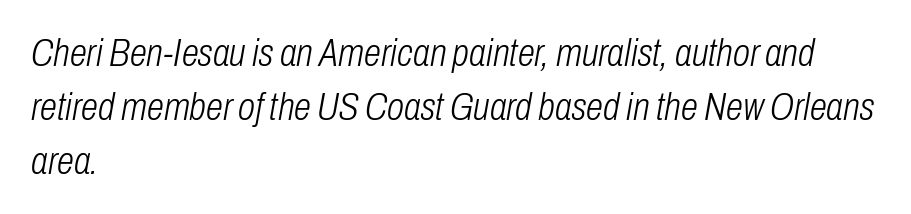
The image shows 39 px light, condensed type, italic (leaning right); set left-aligned, normal line spacing (1.38x), normal letter spacing, not underlined; low stroke contrast and a medium x-height.
